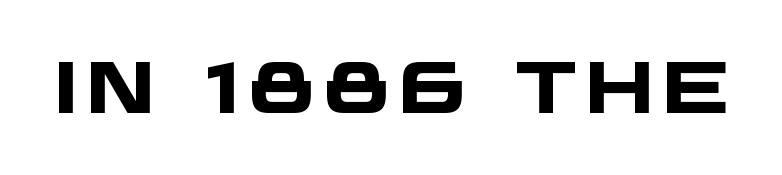
The image shows 72 px heavy, wide sans-serif type; set not underlined; low stroke contrast and a large x-height.
